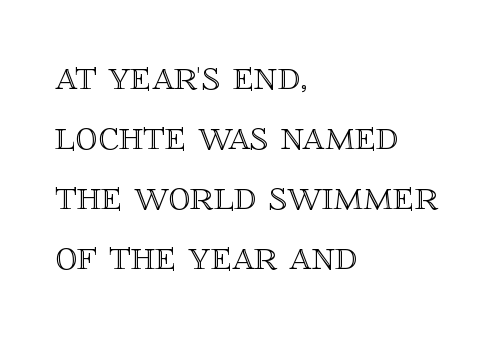
Q: Is the text italic (slanted)? A: No, it is upright.
Q: Is the text underlined? A: No.
Q: How is the paragraph aligned? A: Left-aligned.
Q: Is the spacing between letters normal or unusually wide? A: Normal.
Q: Is the spacing between lines tight, normal or loose? A: Normal.
Q: Width (condensed, normal, or wide)? A: Normal.
Q: x-height? A: Large.
Q: Monospaced? A: No.
